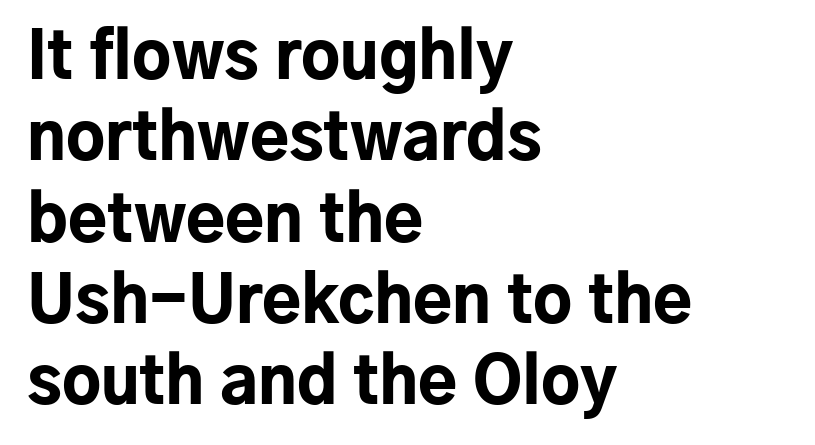
The font is running at its bold setting. In CSS terms this would be text-align: left. Letter spacing: default. Decoration check: the copy has no underline. Type style note: lacks serifs.
